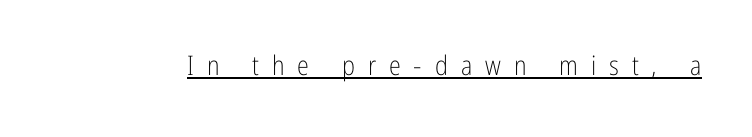
The image shows 27 px text type, upright; set unusually wide letter spacing (+0.48 em), underlined.
